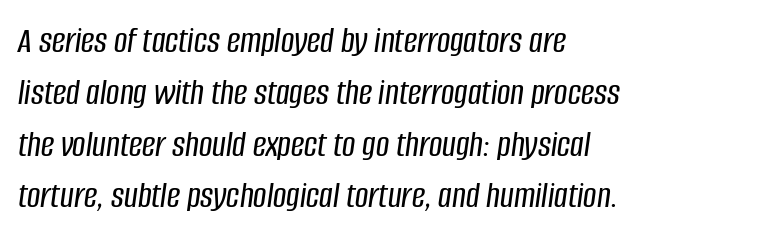
{"italic": "yes", "lean": "right", "slant_degrees": 8, "width": "condensed", "stroke_contrast": "low", "x_height": "large", "monospaced": "no", "underline": "no", "align": "left", "line_spacing": "normal", "line_spacing_ratio": 1.4, "letter_spacing": "normal", "letter_spacing_em": 0.0, "glyph_px": 37}
